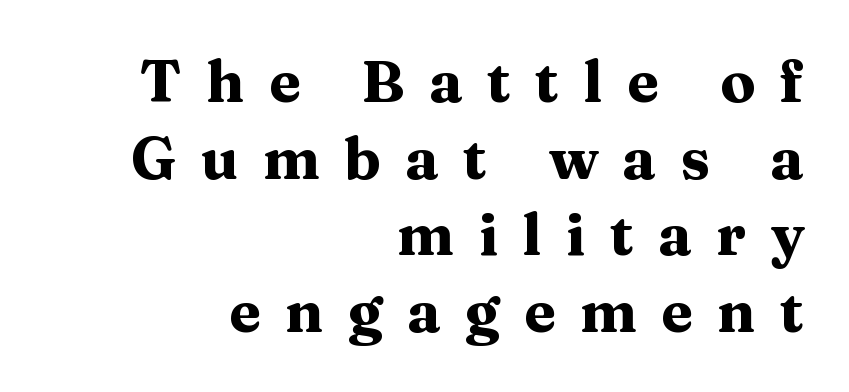
The image shows 58 px heavy, wide serif type, upright; set right-aligned, normal line spacing (1.32x), unusually wide letter spacing (+0.42 em), not underlined; medium stroke contrast and a medium x-height.
